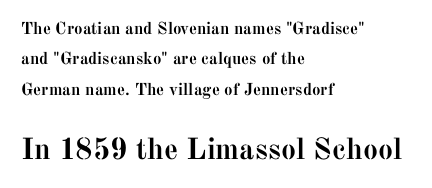
Q: Is the text bold? A: Yes.
Q: Is the text italic (slanted)? A: No, it is upright.
Q: Is the typeface a serif or a sans-serif typeface? A: Serif.
Q: Is the text underlined? A: No.
Q: How is the paragraph aligned? A: Left-aligned.
Q: Is the spacing between letters normal or unusually wide? A: Normal.
Q: Which block of text is set in a larger size, the first (top) or the second (bottom)? A: The second (bottom) one.
Q: Width (condensed, normal, or wide)? A: Normal.
Q: Stroke contrast? A: Medium.
Q: x-height? A: Medium.
Q: Monospaced? A: No.
